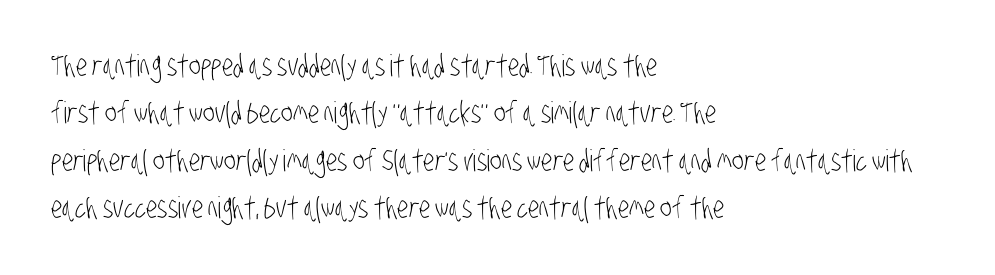
Q: Is the text bold? A: No.
Q: Is the typeface a serif or a sans-serif typeface? A: Sans-serif.
Q: Is the text underlined? A: No.
Q: How is the paragraph aligned? A: Left-aligned.
Q: Is the spacing between letters normal or unusually wide? A: Normal.
Q: Is the spacing between lines tight, normal or loose? A: Normal.
Q: Width (condensed, normal, or wide)? A: Condensed.
Q: Stroke contrast? A: Low.
Q: x-height? A: Large.
Q: Monospaced? A: No.
